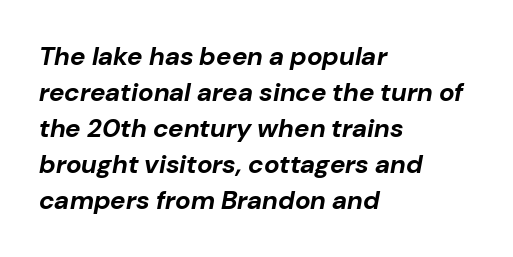
The passage shown leans; its letterforms are oblique. The rendering anchors every line to the left-hand side. The tracking reads as untouched default to a designer's eye. Rows of type keep a routine distance in the vertical direction. The font is running at its bold setting. Any mark beneath the type? The region is blank.
